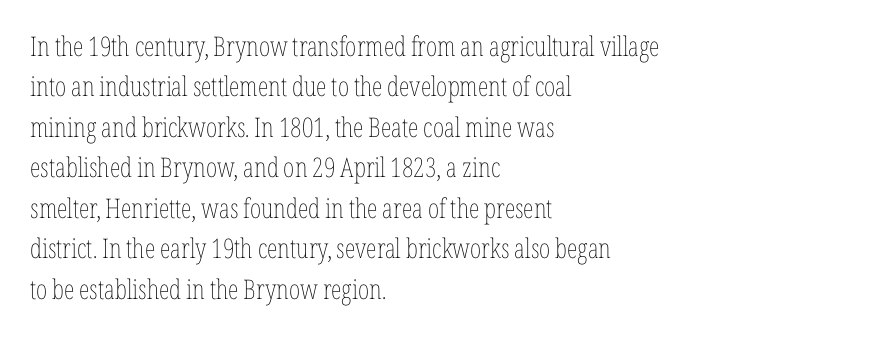
The passage shown stacks its lines at a standard gap. Students, note that the glyphs here touch the page at normal intervals. This reads as an unemphasized weight, regular at the heaviest. Typeset ragged right — the left edge is the straight one. No italicization has been applied; the sample stays upright.
